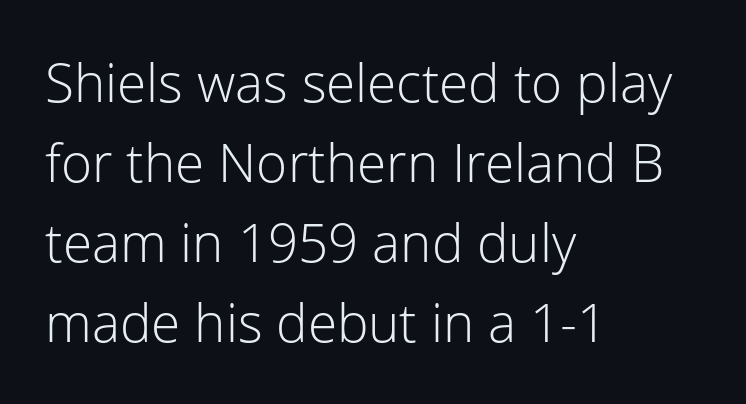
{"serif": "no", "italic": "no", "bold": "no", "weight": "light", "width": "normal", "stroke_contrast": "low", "x_height": "medium", "monospaced": "no", "underline": "no", "align": "left", "line_spacing": "normal", "line_spacing_ratio": 1.51, "letter_spacing": "normal", "letter_spacing_em": 0.0, "glyph_px": 53}
